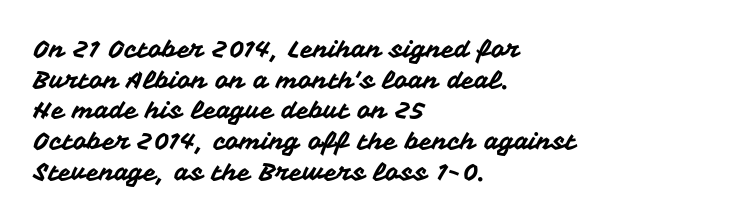
The image shows 24 px text type; set left-aligned, normal line spacing (1.28x), normal letter spacing, not underlined.
